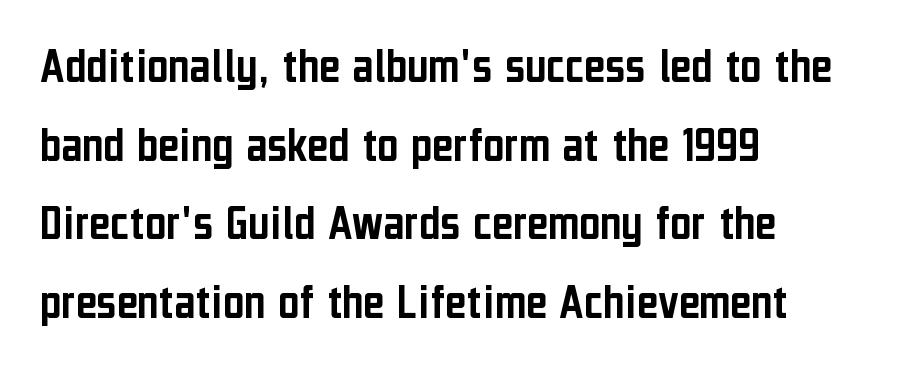
The image shows 51 px condensed sans-serif type, upright; set left-aligned, normal line spacing (1.54x), normal letter spacing, not underlined; low stroke contrast and a medium x-height.
